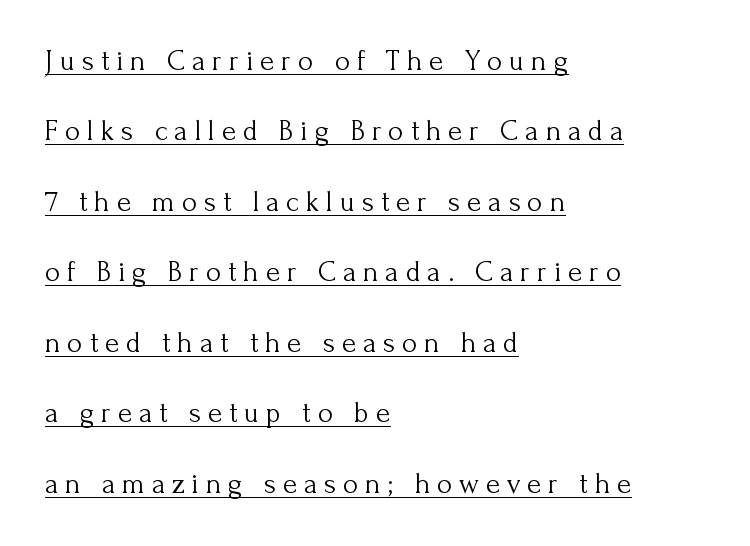
The image shows 29 px light serif type, upright; set left-aligned, loose line spacing (2.43x), unusually wide letter spacing (+0.24 em), underlined; medium stroke contrast and a small x-height.
